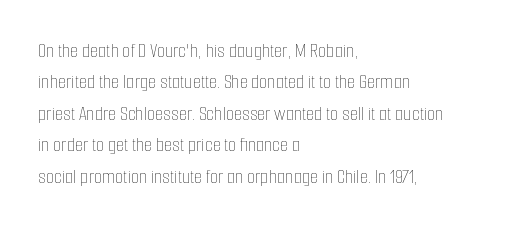
{"italic": "no", "bold": "no", "underline": "no", "align": "left", "line_spacing": "normal", "line_spacing_ratio": 1.5, "letter_spacing": "normal", "letter_spacing_em": 0.0, "glyph_px": 21}
